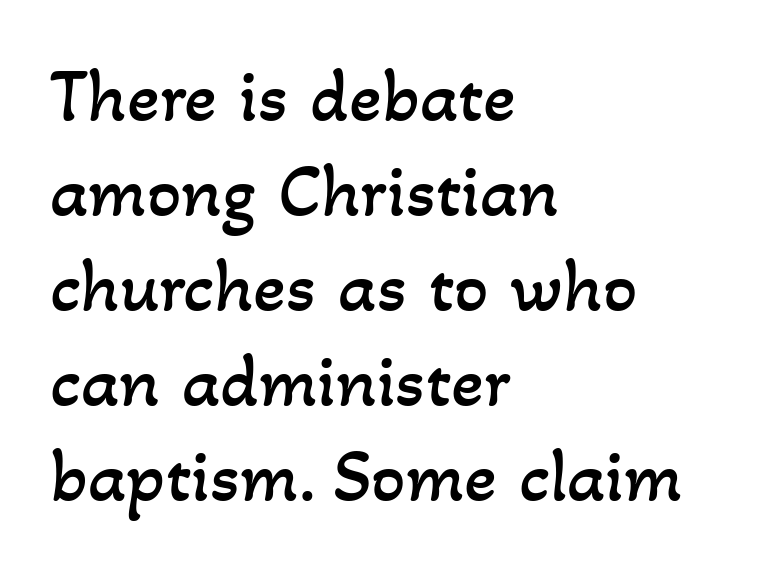
This sample is left-justified, so line endings fall wherever the words run out. Underlining? Definitely not there. You could call the tracking neutral — neither tight nor loose. Think of a printed novel: that variable character pitch is what you see here.
